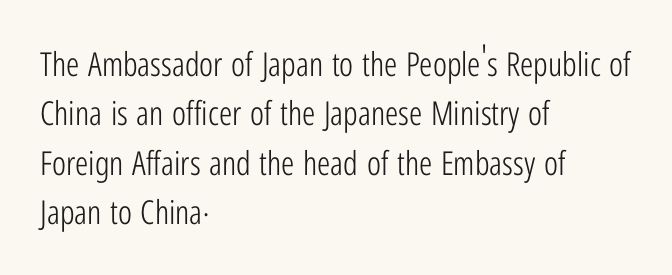
{"serif": "no", "italic": "no", "bold": "no", "weight": "light", "width": "condensed", "stroke_contrast": "low", "x_height": "medium", "monospaced": "no", "underline": "no", "align": "left", "line_spacing": "normal", "line_spacing_ratio": 1.5, "letter_spacing": "normal", "letter_spacing_em": 0.0, "glyph_px": 33}
